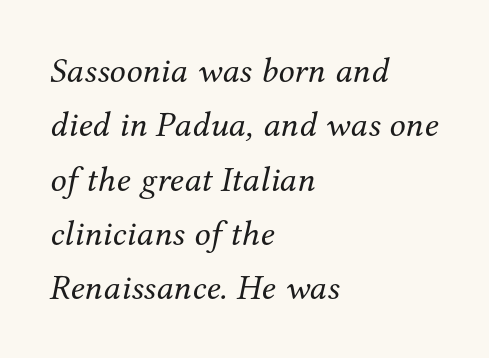
Compared with a centered layout, this one pins lines to the left instead. Proportional: the letters do not fall into vertical columns. The block of text has a typical density, with ordinary space between rows. Rendered with sloped, italic letterforms. The face used here is seriffed, in the tradition of book romans. Heft: none added — not bold.
